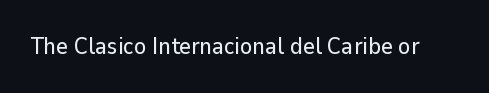
Q: Is the text italic (slanted)? A: No, it is upright.
Q: Is the text underlined? A: No.
Q: Is the spacing between letters normal or unusually wide? A: Normal.
